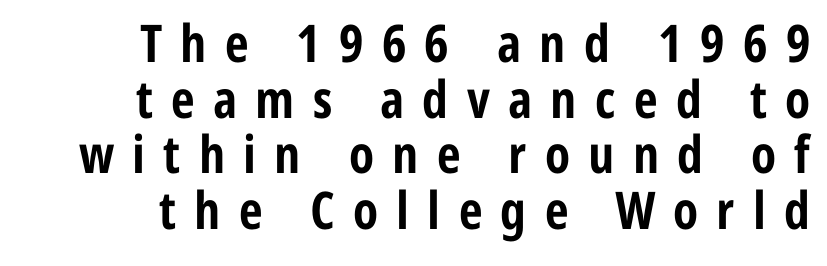
Q: Is the text bold? A: Yes.
Q: Is the text italic (slanted)? A: No, it is upright.
Q: Is the typeface a serif or a sans-serif typeface? A: Sans-serif.
Q: Is the text underlined? A: No.
Q: How is the paragraph aligned? A: Right-aligned.
Q: Is the spacing between letters normal or unusually wide? A: Unusually wide.
Q: Is the spacing between lines tight, normal or loose? A: Tight.
Q: Width (condensed, normal, or wide)? A: Condensed.
Q: Stroke contrast? A: Low.
Q: x-height? A: Medium.
Q: Monospaced? A: No.
